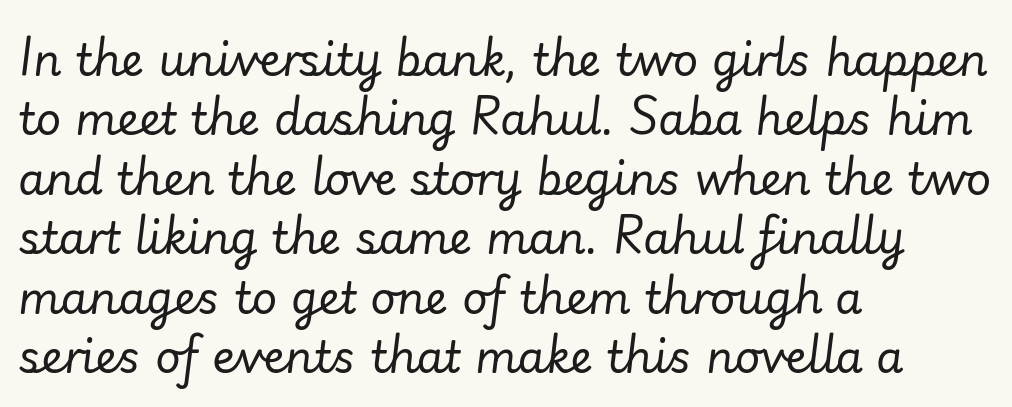
Q: Is the text bold? A: No.
Q: Is the text italic (slanted)? A: Yes, it leans right by about 7 degrees.
Q: Is the text underlined? A: No.
Q: How is the paragraph aligned? A: Left-aligned.
Q: Is the spacing between letters normal or unusually wide? A: Normal.
Q: Is the spacing between lines tight, normal or loose? A: Normal.
Q: Width (condensed, normal, or wide)? A: Normal.
Q: Stroke contrast? A: Low.
Q: x-height? A: Small.
Q: Monospaced? A: No.
